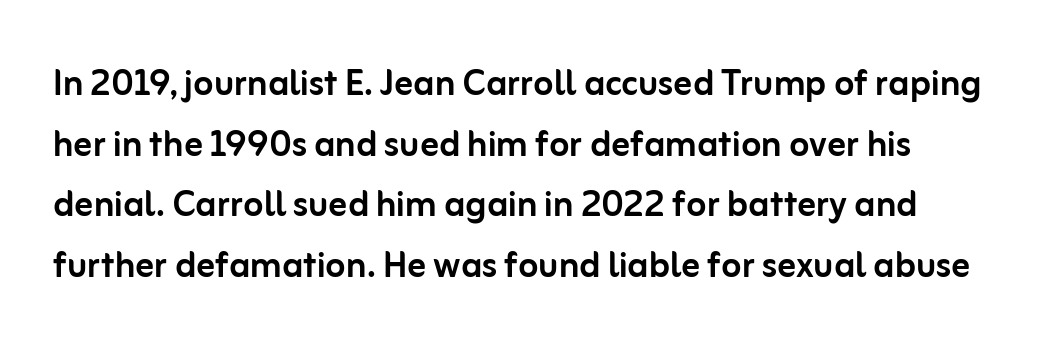
In terms of letterspacing, this is plain default setting. Horizontal bands of white between lines are of average thickness. This sample has the flowing, uneven cadence of proportional lettering. Glance below the letters and you will spot only blank space.
